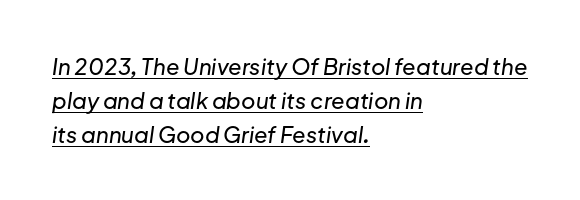
Regular leading. Glance below the letters and you will spot a drawn line. A classic flush-left, rag-right setting is used for this passage. The typography opts for an oblique posture over an upright one.
